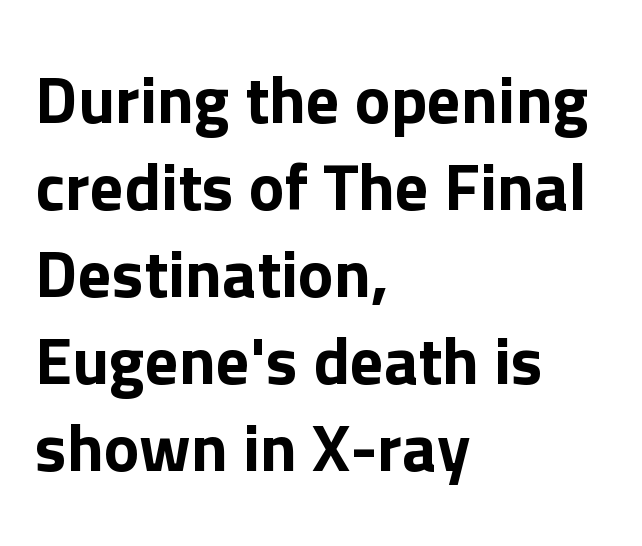
The image shows 67 px sans-serif type, upright; set left-aligned, normal line spacing (1.3x), normal letter spacing, not underlined; low stroke contrast and a medium x-height.
